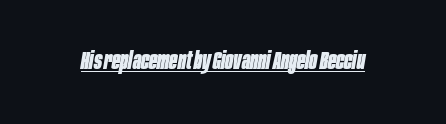
The image shows 24 px bold type, italic (leaning right); set normal letter spacing, underlined.
